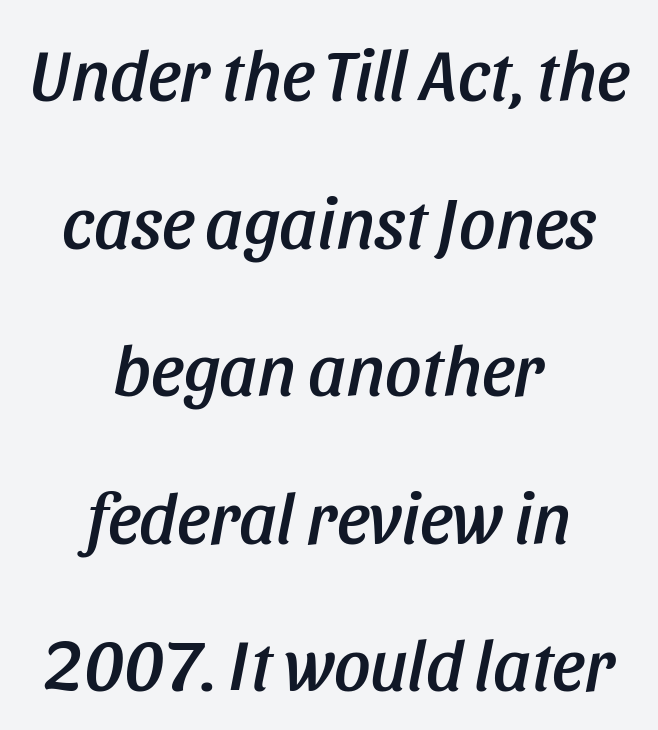
Q: Is the text italic (slanted)? A: Yes, it leans right by about 11 degrees.
Q: Is the text underlined? A: No.
Q: How is the paragraph aligned? A: Centered.
Q: Is the spacing between letters normal or unusually wide? A: Normal.
Q: Is the spacing between lines tight, normal or loose? A: Loose.
Q: Width (condensed, normal, or wide)? A: Condensed.
Q: Stroke contrast? A: Low.
Q: x-height? A: Large.
Q: Monospaced? A: No.
